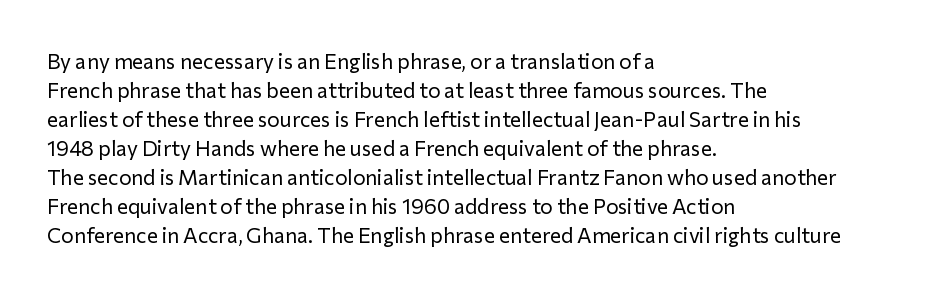
Q: Is the text bold? A: No.
Q: Is the text italic (slanted)? A: No, it is upright.
Q: Is the text underlined? A: No.
Q: How is the paragraph aligned? A: Left-aligned.
Q: Is the spacing between letters normal or unusually wide? A: Normal.
Q: Is the spacing between lines tight, normal or loose? A: Normal.
